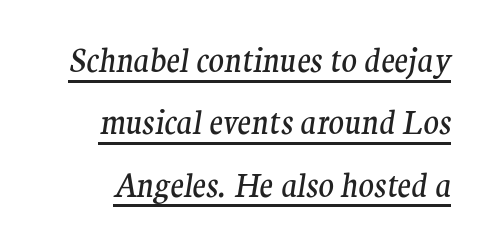
The image shows 32 px regular-weight serif type, italic (leaning right); set loose line spacing (1.95x), normal letter spacing, underlined; medium stroke contrast and a medium x-height.
